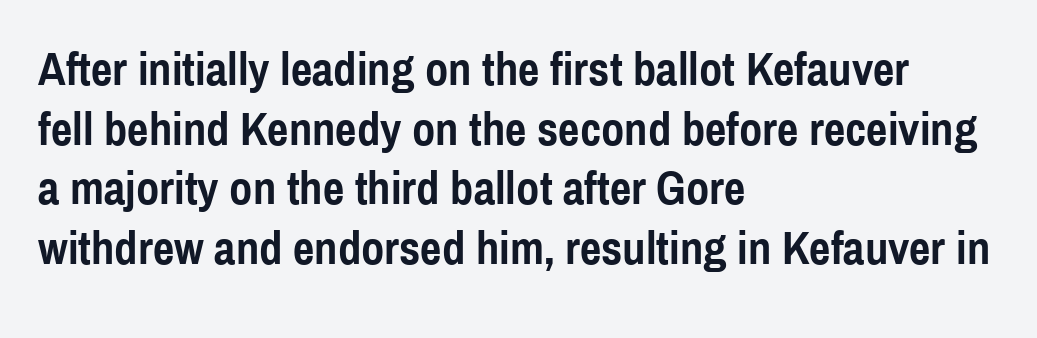
Students, note that the glyphs here touch the page at normal intervals. The rendering uses a moderate line-height, typical for paragraphs. Proportional: the letters do not fall into vertical columns. The font's upright variant was chosen for this text. Typeset ragged right — the left edge is the straight one.
